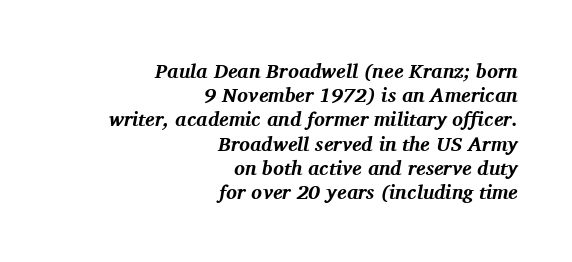
{"italic": "yes", "lean": "right", "slant_degrees": 11, "bold": "yes", "underline": "no", "align": "right", "line_spacing_ratio": 1.21, "letter_spacing": "normal", "letter_spacing_em": 0.0, "glyph_px": 20}
